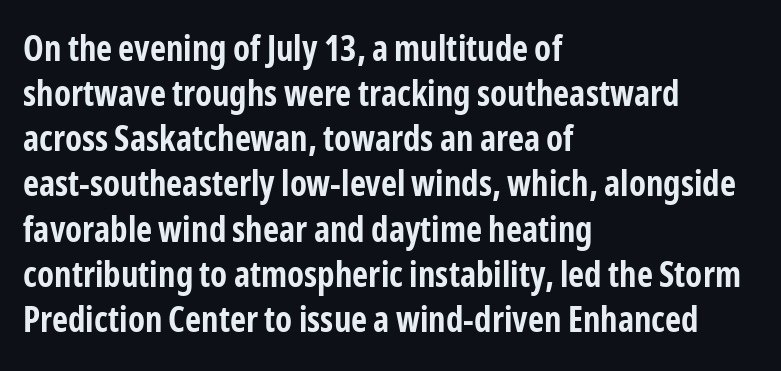
Q: Is the text bold? A: Yes.
Q: Is the text italic (slanted)? A: No, it is upright.
Q: Is the typeface a serif or a sans-serif typeface? A: Sans-serif.
Q: Is the text underlined? A: No.
Q: How is the paragraph aligned? A: Left-aligned.
Q: Is the spacing between letters normal or unusually wide? A: Normal.
Q: Is the spacing between lines tight, normal or loose? A: Normal.
Q: Width (condensed, normal, or wide)? A: Condensed.
Q: Stroke contrast? A: Low.
Q: x-height? A: Medium.
Q: Monospaced? A: No.
